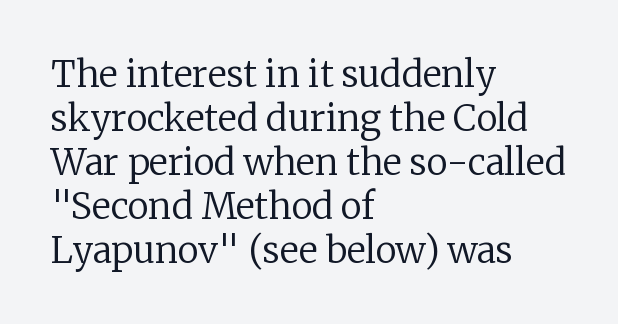
Q: Is the text bold? A: No.
Q: Is the text italic (slanted)? A: No, it is upright.
Q: Is the typeface a serif or a sans-serif typeface? A: Serif.
Q: Is the text underlined? A: No.
Q: How is the paragraph aligned? A: Left-aligned.
Q: Is the spacing between letters normal or unusually wide? A: Normal.
Q: Width (condensed, normal, or wide)? A: Normal.
Q: Stroke contrast? A: Low.
Q: x-height? A: Medium.
Q: Monospaced? A: No.
